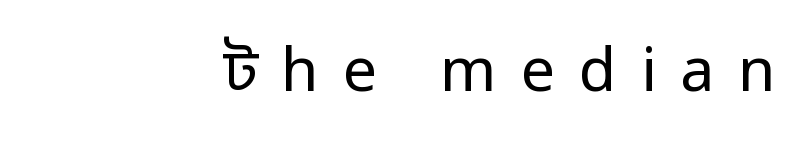
Each letter's strokes conclude bluntly, with no projecting serifs. Ordinary non-slanted type is in use. Compared with typical body copy, the letter spacing here is much looser. Beneath every word, the page is bare.
